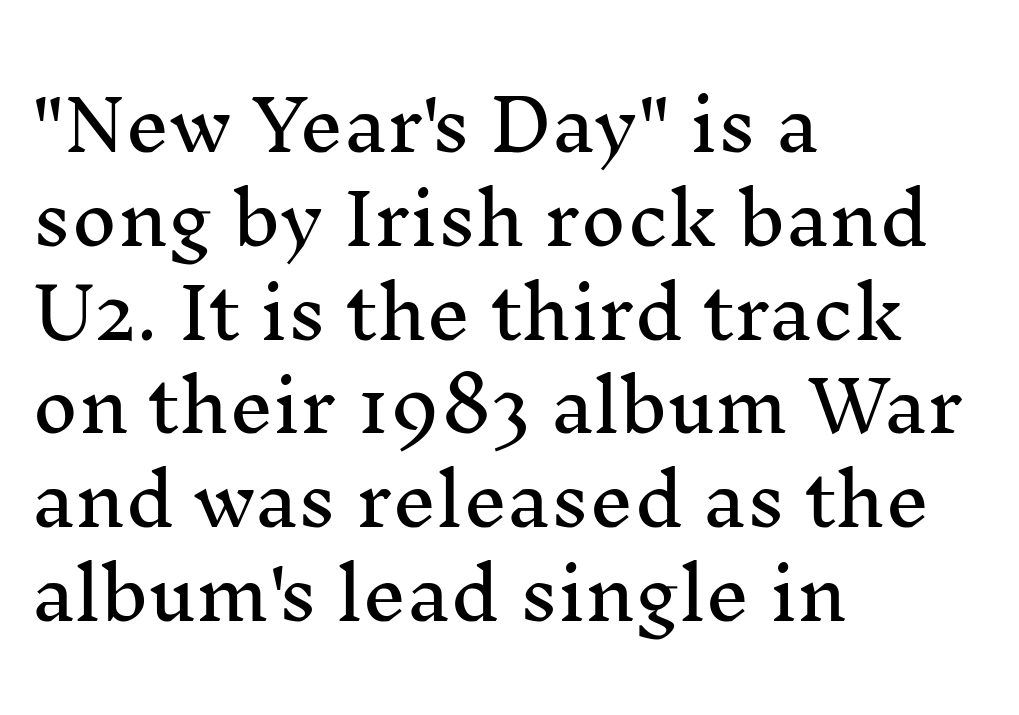
The image shows 70 px serif type, upright; set left-aligned, normal line spacing (1.34x), normal letter spacing, not underlined; medium stroke contrast and a medium x-height.
